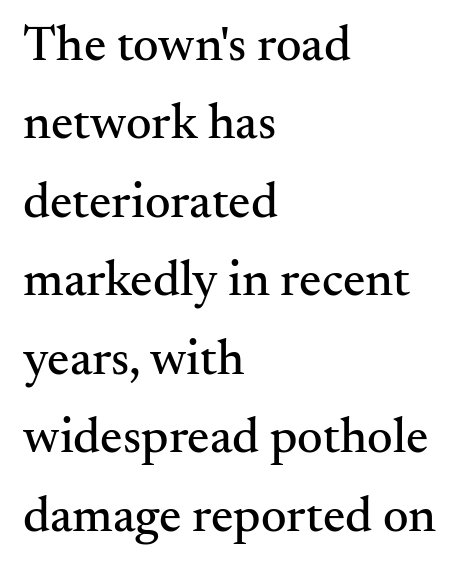
The image shows 50 px serif type, upright; set left-aligned, normal line spacing (1.57x), normal letter spacing, not underlined; medium stroke contrast and a small x-height.
